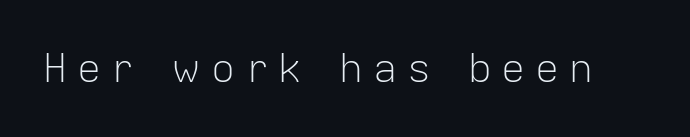
{"serif": "no", "italic": "no", "bold": "no", "weight": "light", "width": "normal", "stroke_contrast": "low", "x_height": "medium", "monospaced": "no", "underline": "no", "letter_spacing": "wide", "letter_spacing_em": 0.24, "glyph_px": 40}
